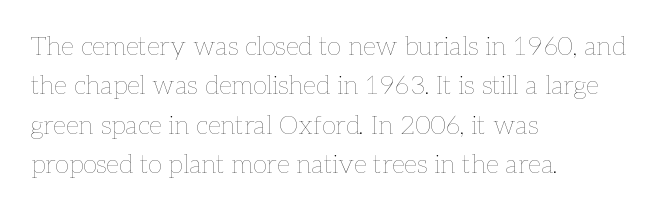
Q: Is the text bold? A: No.
Q: Is the text italic (slanted)? A: No, it is upright.
Q: Is the text underlined? A: No.
Q: How is the paragraph aligned? A: Left-aligned.
Q: Is the spacing between letters normal or unusually wide? A: Normal.
Q: Is the spacing between lines tight, normal or loose? A: Normal.
